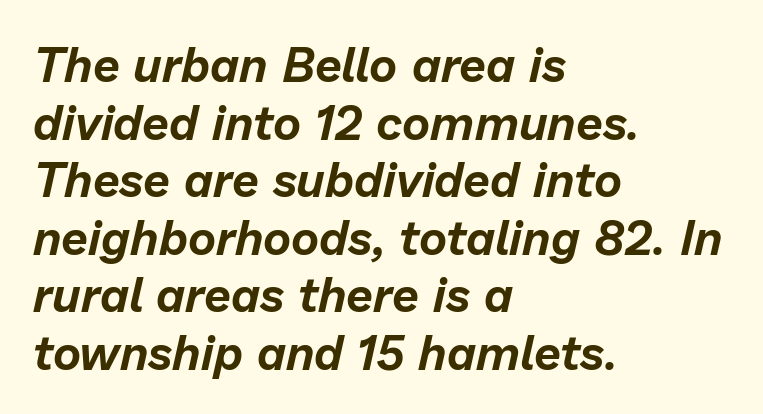
{"italic": "yes", "lean": "right", "slant_degrees": 13, "width": "normal", "stroke_contrast": "low", "x_height": "medium", "monospaced": "no", "underline": "no", "align": "left", "line_spacing_ratio": 1.2, "letter_spacing": "normal", "letter_spacing_em": 0.0, "glyph_px": 48}
